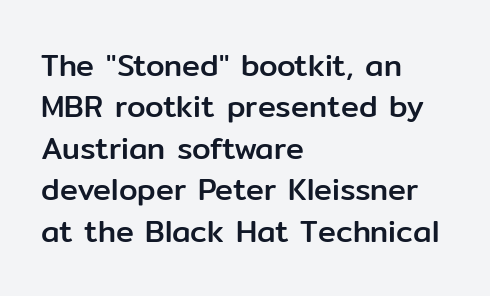
Posture: upright roman. The passage shown is typed in a proportional face where columns would drift. Standard letterfit; no display-style spreading of the glyphs. Glance below the letters and you will spot only blank space.
